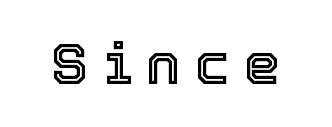
The image shows 58 px text type, upright; set unusually wide letter spacing (+0.25 em), not underlined; a medium x-height.
